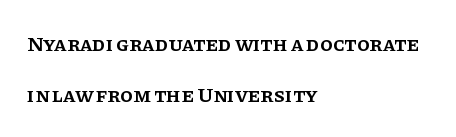
The image shows 21 px text type, upright; set left-aligned, loose line spacing (2.44x), normal letter spacing, not underlined.
